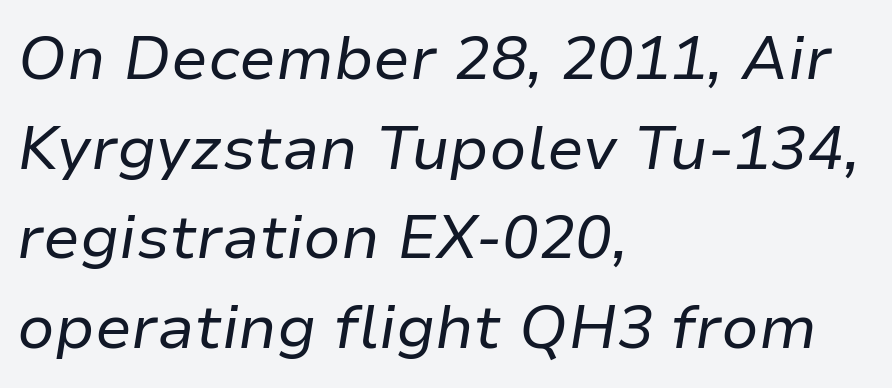
Q: Is the text bold? A: No.
Q: Is the text italic (slanted)? A: Yes, it leans right by about 9 degrees.
Q: Is the text underlined? A: No.
Q: How is the paragraph aligned? A: Left-aligned.
Q: Is the spacing between letters normal or unusually wide? A: Normal.
Q: Is the spacing between lines tight, normal or loose? A: Normal.
Q: Width (condensed, normal, or wide)? A: Normal.
Q: Stroke contrast? A: Low.
Q: x-height? A: Medium.
Q: Monospaced? A: No.
